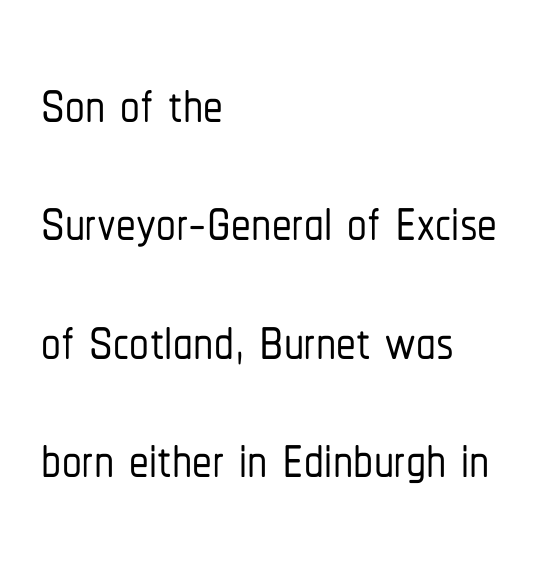
{"serif": "no", "italic": "no", "width": "condensed", "stroke_contrast": "low", "x_height": "medium", "monospaced": "no", "underline": "no", "align": "left", "line_spacing": "normal", "line_spacing_ratio": 1.5, "letter_spacing": "normal", "letter_spacing_em": 0.0, "glyph_px": 79}
